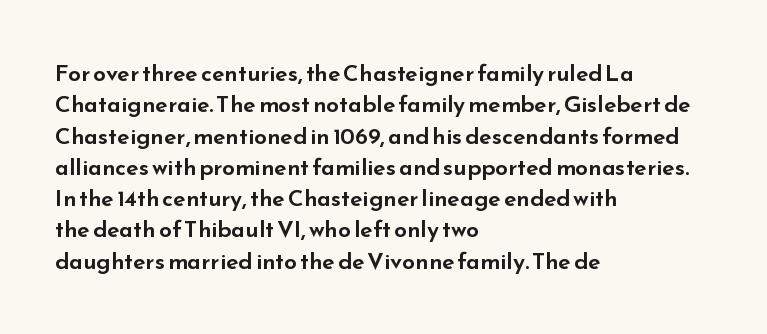
{"italic": "no", "underline": "no", "align": "left", "line_spacing": "normal", "line_spacing_ratio": 1.36, "letter_spacing": "normal", "letter_spacing_em": 0.0, "glyph_px": 23}
